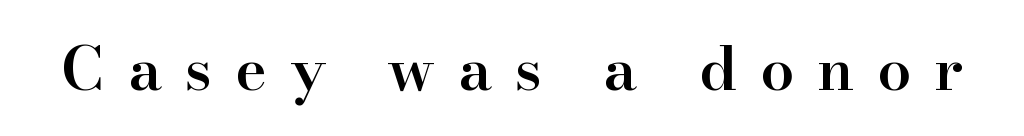
Q: Is the text bold? A: Semi-bold.
Q: Is the text italic (slanted)? A: No, it is upright.
Q: Is the typeface a serif or a sans-serif typeface? A: Serif.
Q: Is the text underlined? A: No.
Q: Is the spacing between letters normal or unusually wide? A: Unusually wide.
Q: Width (condensed, normal, or wide)? A: Normal.
Q: Stroke contrast? A: High.
Q: x-height? A: Small.
Q: Monospaced? A: No.
